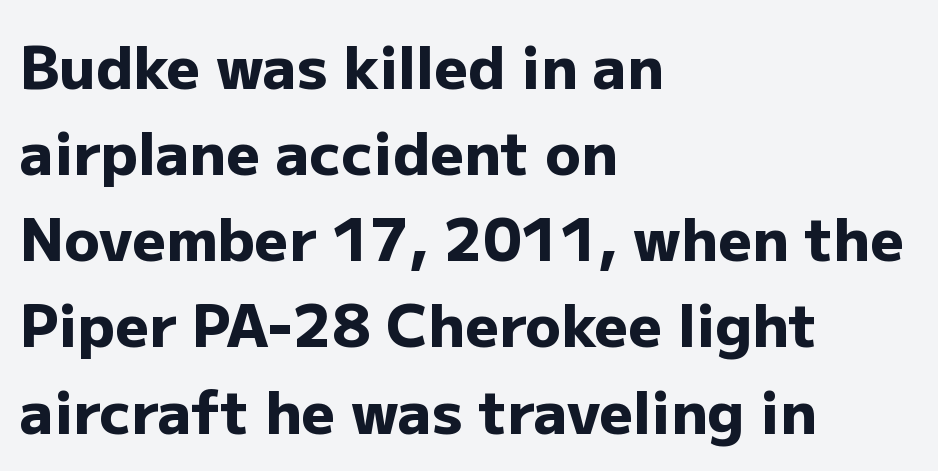
The image shows 59 px heavy sans-serif type, upright; set left-aligned, normal line spacing (1.46x), normal letter spacing, not underlined; low stroke contrast and a medium x-height.
